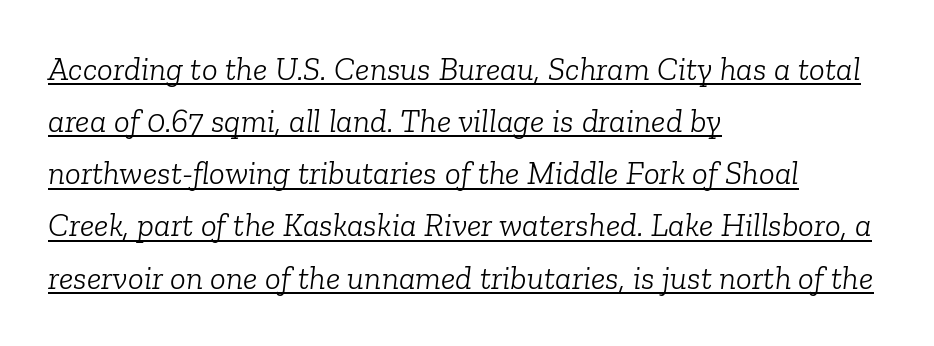
{"serif": "yes", "italic": "yes", "lean": "right", "slant_degrees": 6, "bold": "no", "weight": "light", "width": "normal", "stroke_contrast": "low", "x_height": "medium", "monospaced": "no", "underline": "yes", "align": "left", "line_spacing": "normal", "line_spacing_ratio": 1.58, "letter_spacing": "normal", "letter_spacing_em": 0.0, "glyph_px": 33}
